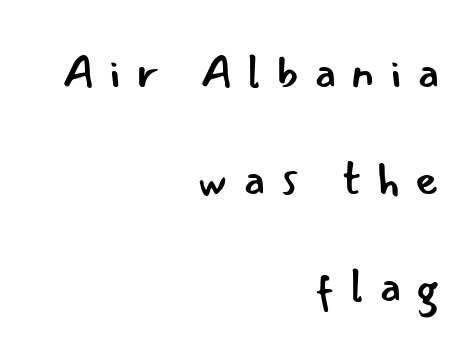
Tracking value appears strongly positive — letters spread wide. Serif or sans? Sans — the stroke terminals are bare. Each stroke keeps to a modest, everyday thickness or less. Any mark beneath the type? The region is blank. A great deal of white space separates one row of letters from the next. Ordinary non-slanted type is in use.
